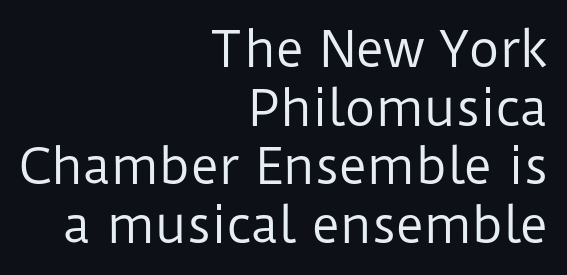
The area under the type is left untouched. Horizontally, the lines are justified to the trailing edge only. Compared with a typical body face, this is equally light or lighter still. Looks like regular typesetting: each glyph gets only the width it needs.
